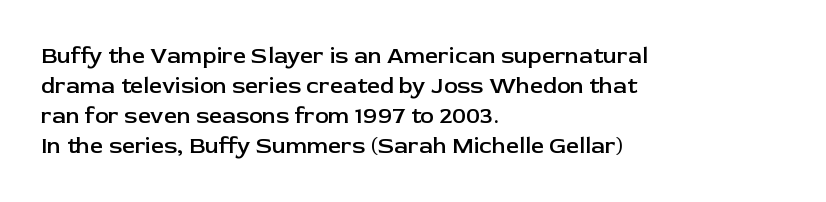
The image shows 23 px text type, upright; set left-aligned, normal line spacing (1.3x), normal letter spacing, not underlined.
